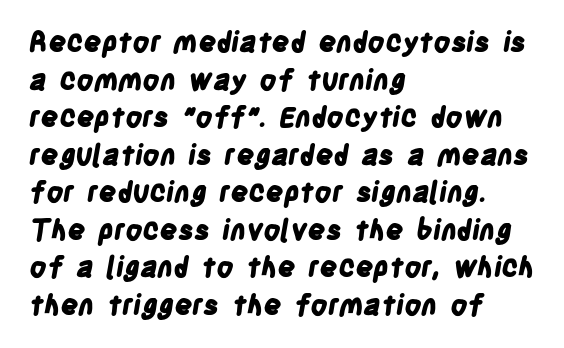
The image shows 28 px bold, condensed sans-serif type; set left-aligned, normal line spacing (1.34x), normal letter spacing, not underlined; low stroke contrast and a large x-height.
